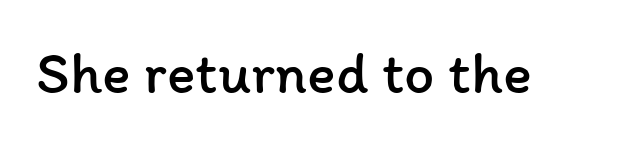
{"italic": "no", "bold": "no", "weight": "regular", "width": "normal", "stroke_contrast": "low", "x_height": "medium", "monospaced": "no", "underline": "no", "letter_spacing": "normal", "letter_spacing_em": 0.0, "glyph_px": 60}
